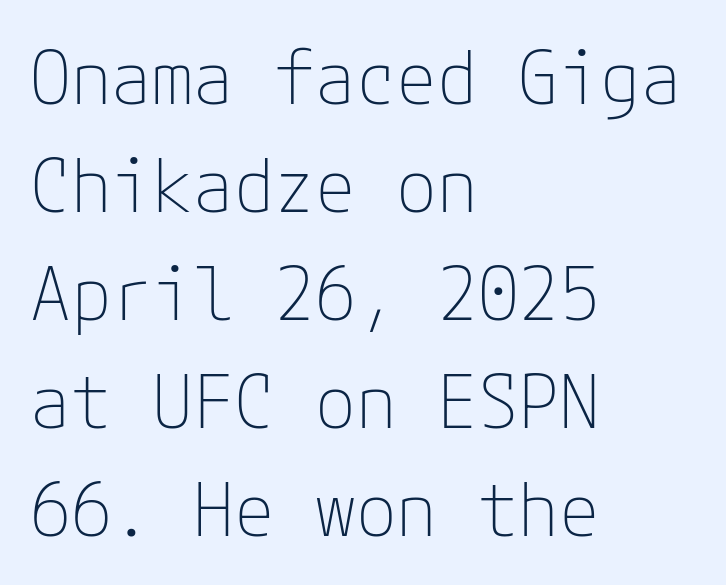
Honestly, there is no underline to notice here at all. Default kerning and tracking; the words read as compact shapes. Italic? Not at all — the glyphs are vertical. Short and long lines alike share a common starting point at left. Font category for this specimen: sans-serif. The rendering uses a moderate line-height, typical for paragraphs.
